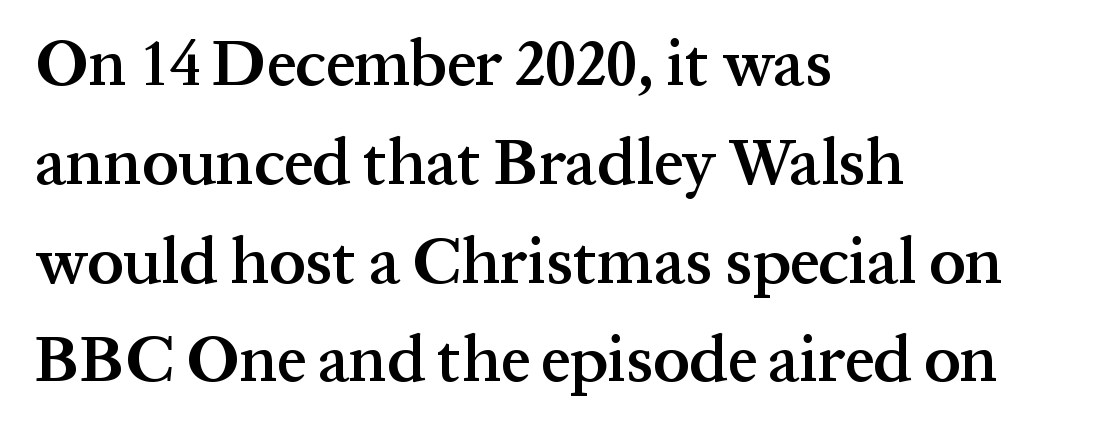
The image shows 65 px semibold serif type, upright; set left-aligned, normal line spacing (1.52x), normal letter spacing, not underlined; medium stroke contrast and a medium x-height.
